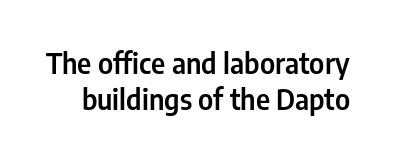
Q: Is the text italic (slanted)? A: No, it is upright.
Q: Is the typeface a serif or a sans-serif typeface? A: Sans-serif.
Q: Is the text underlined? A: No.
Q: Is the spacing between letters normal or unusually wide? A: Normal.
Q: Is the spacing between lines tight, normal or loose? A: Normal.
Q: Width (condensed, normal, or wide)? A: Condensed.
Q: Stroke contrast? A: Low.
Q: x-height? A: Medium.
Q: Monospaced? A: No.
